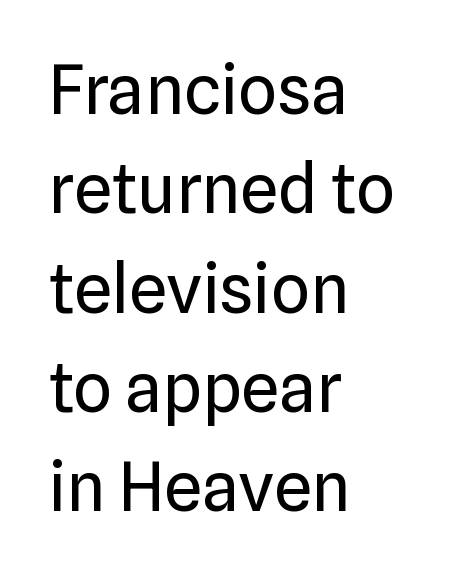
Is the block centered? No — it sits flush against the left margin. A typesetter would call this proportional, since set widths differ per character. Horizontal bands of white between lines are of average thickness. Stem width sits at or under what a default text font uses.
